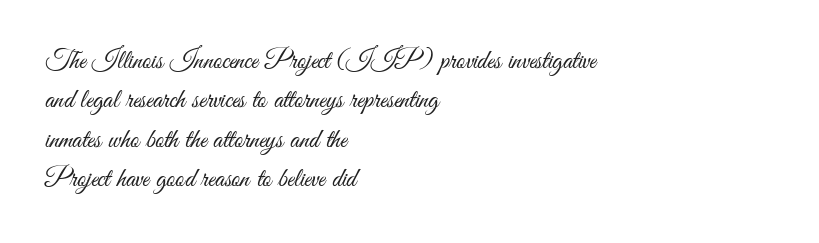
{"bold": "no", "underline": "no", "align": "left", "line_spacing": "normal", "line_spacing_ratio": 1.46, "letter_spacing": "normal", "letter_spacing_em": 0.0, "glyph_px": 27}
